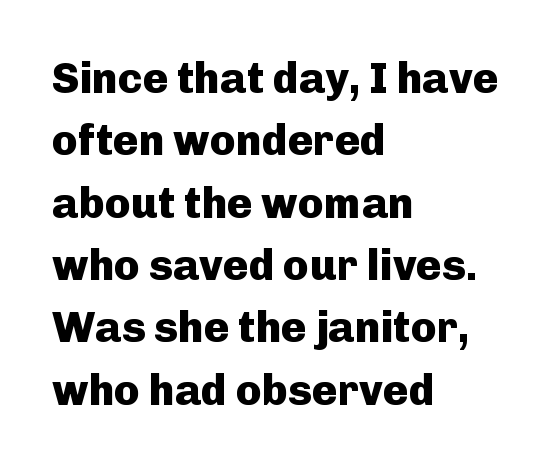
The image shows 43 px heavy sans-serif type, upright; set left-aligned, normal line spacing (1.45x), normal letter spacing, not underlined; low stroke contrast and a medium x-height.
